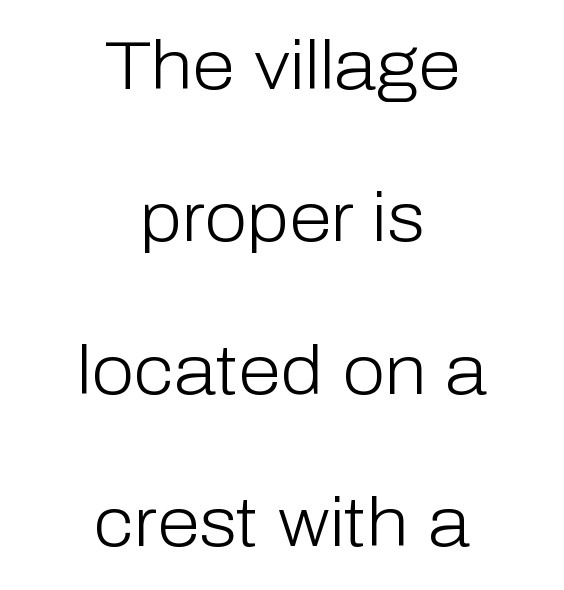
{"serif": "no", "italic": "no", "bold": "no", "weight": "light", "width": "normal", "stroke_contrast": "low", "x_height": "medium", "monospaced": "no", "underline": "no", "align": "center", "line_spacing": "loose", "line_spacing_ratio": 2.21, "letter_spacing": "normal", "letter_spacing_em": 0.0, "glyph_px": 69}
